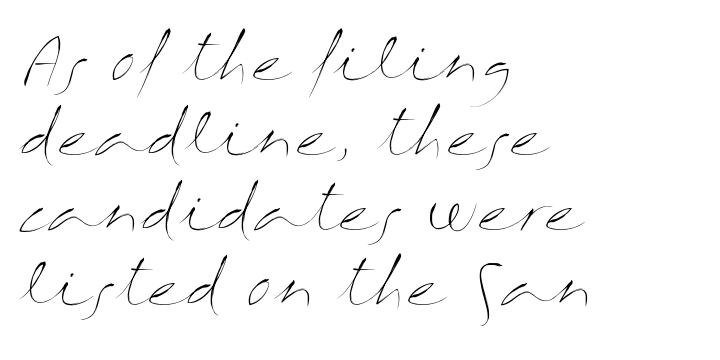
Q: Is the text bold? A: No.
Q: Is the text italic (slanted)? A: Yes.
Q: Is the text underlined? A: No.
Q: How is the paragraph aligned? A: Left-aligned.
Q: Is the spacing between letters normal or unusually wide? A: Normal.
Q: Is the spacing between lines tight, normal or loose? A: Normal.
Q: Width (condensed, normal, or wide)? A: Wide.
Q: Stroke contrast? A: Medium.
Q: x-height? A: Medium.
Q: Monospaced? A: No.
